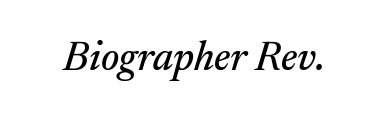
{"serif": "yes", "italic": "yes", "lean": "right", "slant_degrees": 17, "width": "normal", "stroke_contrast": "medium", "x_height": "medium", "monospaced": "no", "underline": "no", "letter_spacing": "normal", "letter_spacing_em": 0.0, "glyph_px": 41}
